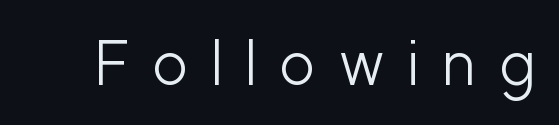
{"serif": "no", "italic": "no", "bold": "no", "weight": "light", "width": "normal", "stroke_contrast": "low", "x_height": "medium", "monospaced": "no", "underline": "no", "letter_spacing": "wide", "letter_spacing_em": 0.36, "glyph_px": 62}
